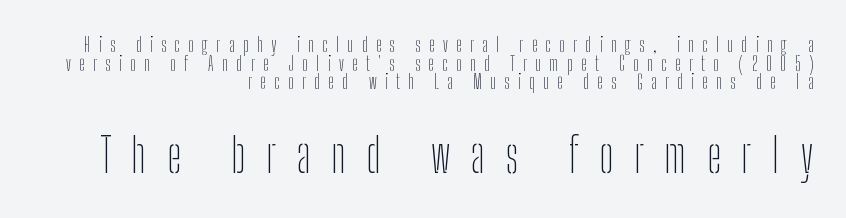
The image shows 47 px thin, condensed sans-serif type, upright; set right-aligned, tight line spacing (0.98x), unusually wide letter spacing (+0.44 em), not underlined; the second (bottom) block is 2.47x larger; low stroke contrast and a medium x-height.
